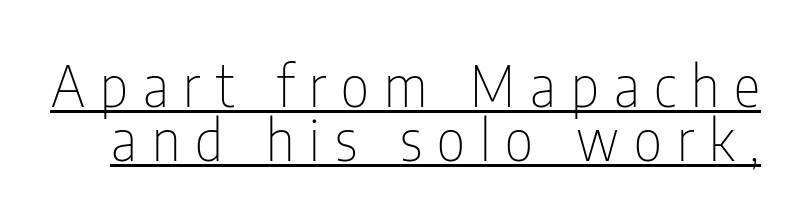
The image shows 56 px thin, condensed sans-serif type, upright; set tight line spacing (0.97x), unusually wide letter spacing (+0.27 em), underlined; low stroke contrast and a medium x-height.
